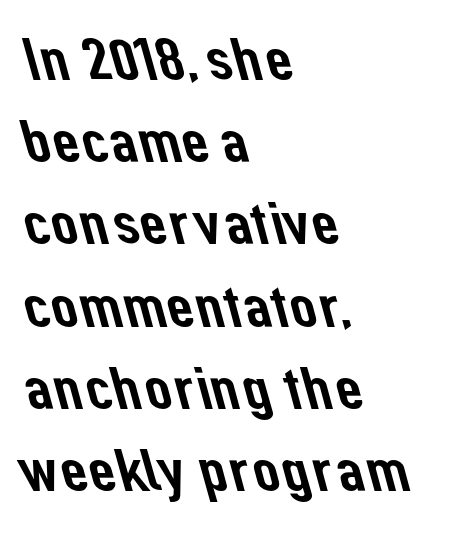
Q: Is the typeface a serif or a sans-serif typeface? A: Sans-serif.
Q: Is the text underlined? A: No.
Q: How is the paragraph aligned? A: Left-aligned.
Q: Is the spacing between letters normal or unusually wide? A: Normal.
Q: Is the spacing between lines tight, normal or loose? A: Normal.
Q: Width (condensed, normal, or wide)? A: Normal.
Q: Stroke contrast? A: Low.
Q: x-height? A: Medium.
Q: Monospaced? A: No.
